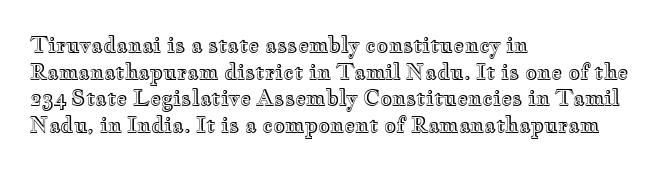
{"italic": "no", "underline": "no", "align": "left", "line_spacing": "normal", "line_spacing_ratio": 1.27, "letter_spacing": "normal", "letter_spacing_em": 0.0, "glyph_px": 21}
